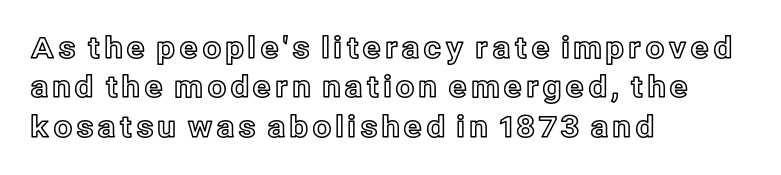
{"italic": "no", "width": "normal", "x_height": "medium", "monospaced": "no", "underline": "no", "align": "left", "line_spacing": "normal", "line_spacing_ratio": 1.31, "glyph_px": 30}
